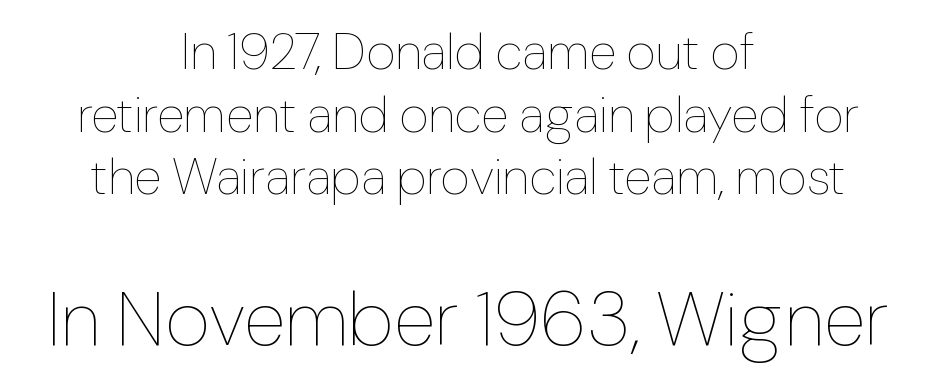
The image shows 77 px thin type, upright; set centered, line spacing 1.23x, normal letter spacing, not underlined; the second (bottom) block is 1.51x larger; low stroke contrast and a medium x-height.
